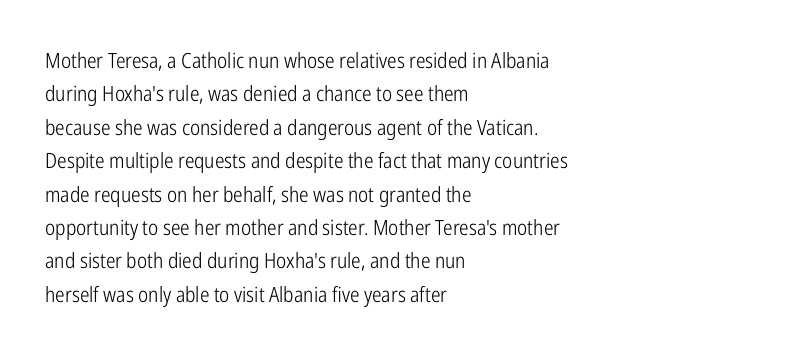
How would I describe the line gaps? Plain and ordinary. Weight: in the light-to-regular range. The type is set solid horizontally, with unmodified tracking. The lines are quadded left.
